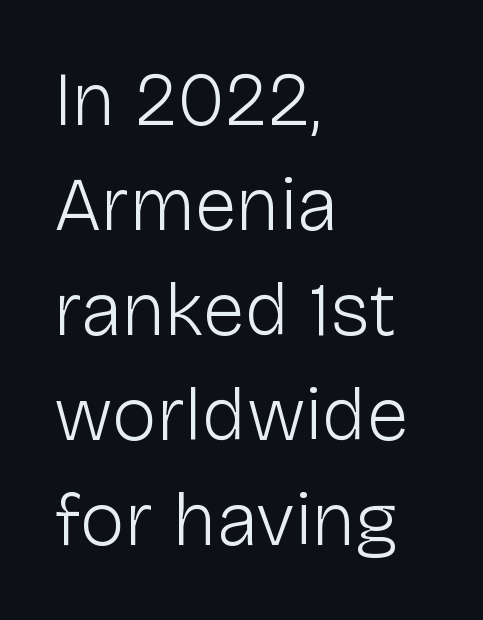
{"serif": "no", "italic": "no", "bold": "no", "weight": "light", "width": "normal", "stroke_contrast": "low", "x_height": "medium", "monospaced": "no", "underline": "no", "align": "left", "line_spacing": "normal", "line_spacing_ratio": 1.38, "letter_spacing": "normal", "letter_spacing_em": 0.0, "glyph_px": 76}
